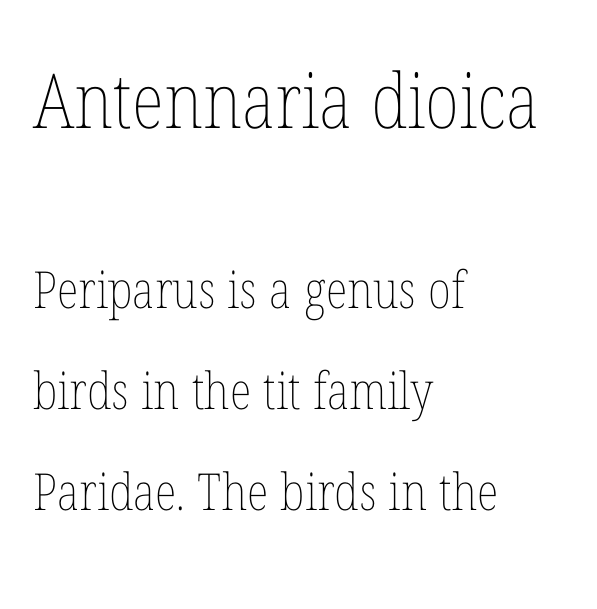
Summary of weight: not heavy and not bold. The letters advance in unequal steps, a hallmark of proportional type. Line spacing here is loose. Note: larger setting up top, smaller setting below. The text block is weighted toward the left margin, trailing off unevenly rightward. The space beneath each line is pristine and unruled.
